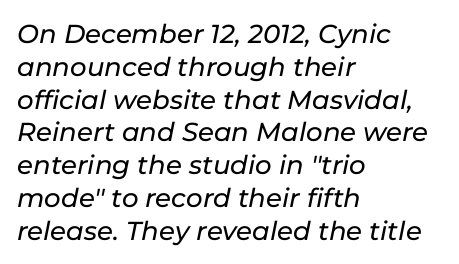
{"italic": "yes", "lean": "right", "slant_degrees": 11, "underline": "no", "align": "left", "line_spacing": "normal", "line_spacing_ratio": 1.26, "letter_spacing": "normal", "letter_spacing_em": 0.0, "glyph_px": 26}
